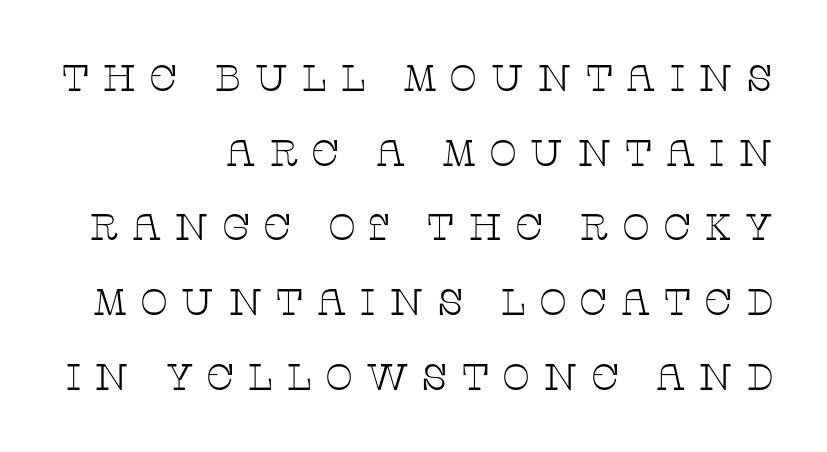
Q: Is the text bold? A: No.
Q: Is the text italic (slanted)? A: No, it is upright.
Q: Is the typeface a serif or a sans-serif typeface? A: Serif.
Q: Is the text underlined? A: No.
Q: How is the paragraph aligned? A: Right-aligned.
Q: Is the spacing between letters normal or unusually wide? A: Unusually wide.
Q: Is the spacing between lines tight, normal or loose? A: Loose.
Q: Width (condensed, normal, or wide)? A: Wide.
Q: Stroke contrast? A: Low.
Q: x-height? A: Large.
Q: Monospaced? A: No.
